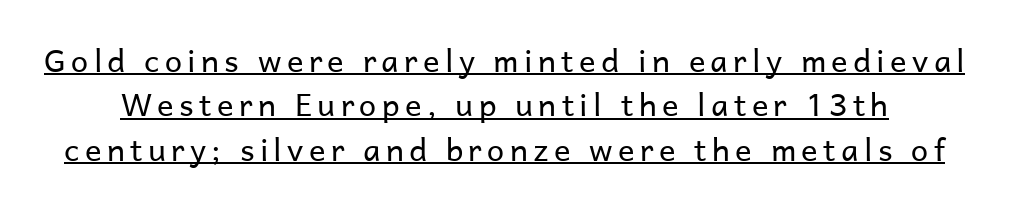
{"serif": "no", "italic": "no", "bold": "no", "weight": "regular", "width": "normal", "stroke_contrast": "low", "x_height": "medium", "monospaced": "no", "underline": "yes", "line_spacing": "normal", "line_spacing_ratio": 1.43, "glyph_px": 31}
